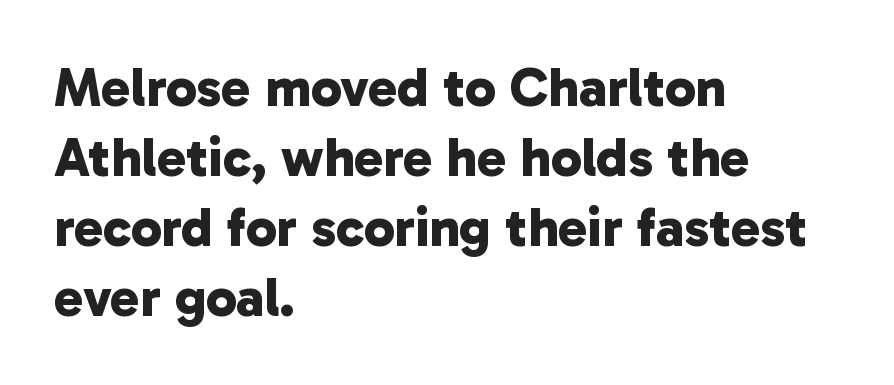
Q: Is the text bold? A: Yes.
Q: Is the typeface a serif or a sans-serif typeface? A: Sans-serif.
Q: Is the text underlined? A: No.
Q: How is the paragraph aligned? A: Left-aligned.
Q: Is the spacing between letters normal or unusually wide? A: Normal.
Q: Is the spacing between lines tight, normal or loose? A: Normal.
Q: Width (condensed, normal, or wide)? A: Normal.
Q: Stroke contrast? A: Low.
Q: x-height? A: Medium.
Q: Monospaced? A: No.
